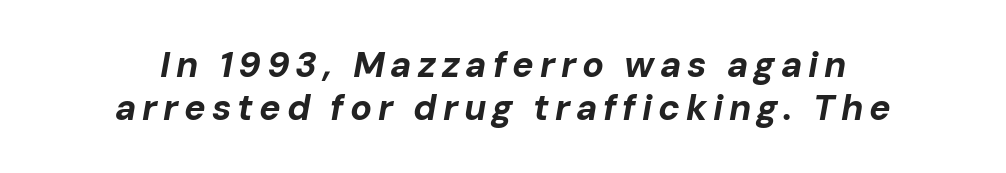
Q: Is the text bold? A: Yes.
Q: Is the text italic (slanted)? A: Yes, it leans right by about 10 degrees.
Q: Is the text underlined? A: No.
Q: How is the paragraph aligned? A: Centered.
Q: Width (condensed, normal, or wide)? A: Normal.
Q: Stroke contrast? A: Low.
Q: x-height? A: Medium.
Q: Monospaced? A: No.
